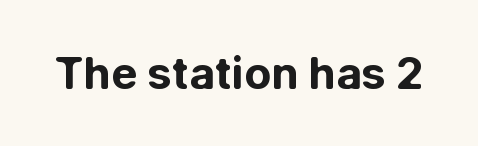
{"serif": "no", "italic": "no", "bold": "yes", "weight": "bold", "width": "normal", "stroke_contrast": "low", "x_height": "medium", "monospaced": "no", "underline": "no", "letter_spacing": "normal", "letter_spacing_em": 0.0, "glyph_px": 44}
